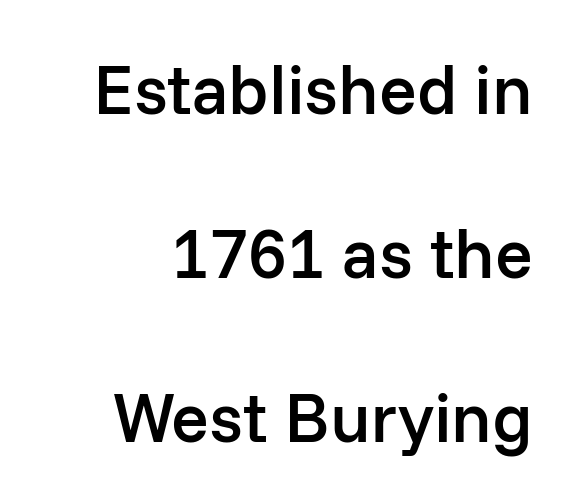
Q: Is the text bold? A: Semi-bold.
Q: Is the text italic (slanted)? A: No, it is upright.
Q: Is the typeface a serif or a sans-serif typeface? A: Sans-serif.
Q: Is the text underlined? A: No.
Q: Is the spacing between letters normal or unusually wide? A: Normal.
Q: Is the spacing between lines tight, normal or loose? A: Loose.
Q: Width (condensed, normal, or wide)? A: Normal.
Q: Stroke contrast? A: Low.
Q: x-height? A: Medium.
Q: Monospaced? A: No.
